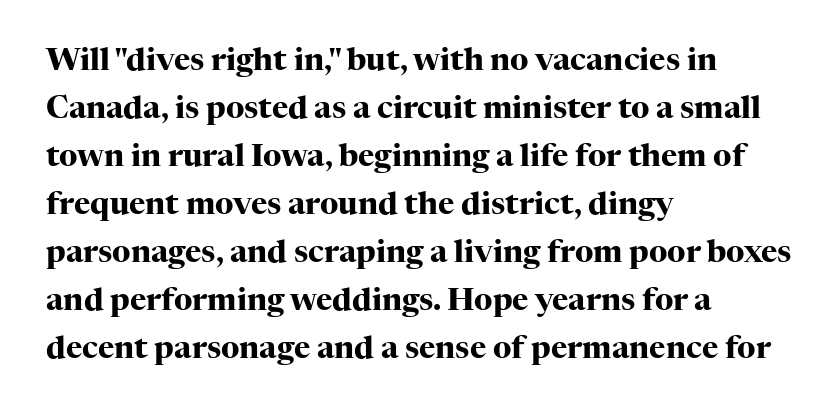
Words float on clear page, feet unadorned. Rows of type keep a routine distance in the vertical direction. Serifs: yes, visible at the terminals of the letterforms. This is roman type, the default non-slanted kind. Between one letter and the next there's only the usual sliver of space. Strong, thick strokes mark this as bold type.
